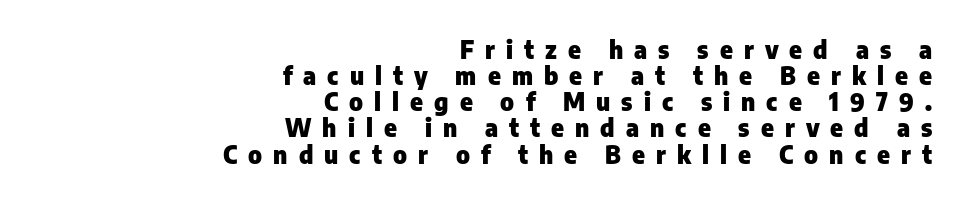
Q: Is the text bold? A: Yes.
Q: Is the text italic (slanted)? A: No, it is upright.
Q: Is the text underlined? A: No.
Q: How is the paragraph aligned? A: Right-aligned.
Q: Is the spacing between letters normal or unusually wide? A: Unusually wide.
Q: Is the spacing between lines tight, normal or loose? A: Tight.
